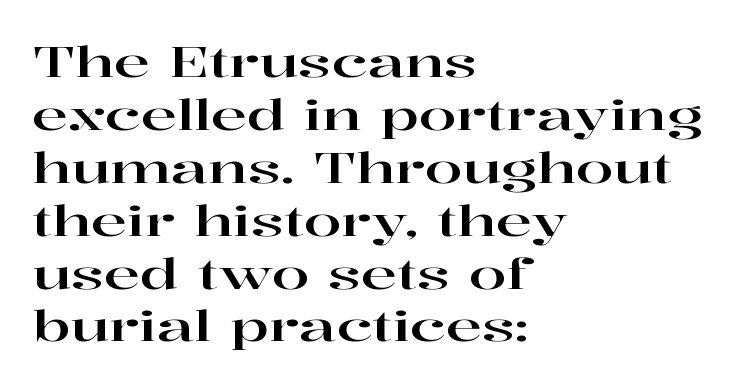
{"serif": "yes", "italic": "no", "width": "wide", "stroke_contrast": "high", "x_height": "medium", "monospaced": "no", "underline": "no", "align": "left", "line_spacing_ratio": 1.23, "letter_spacing": "normal", "letter_spacing_em": 0.0, "glyph_px": 43}
